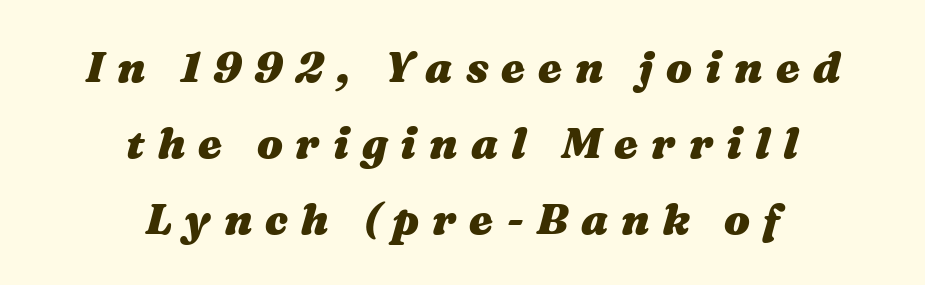
This rendering features lettering with no underline. The passage is arranged like a title page — every line centered. A typesetter would call this heavily tracked-out type. Proportional: the letters do not fall into vertical columns. You'd pick this weight for a headline — it's a proper bold.
